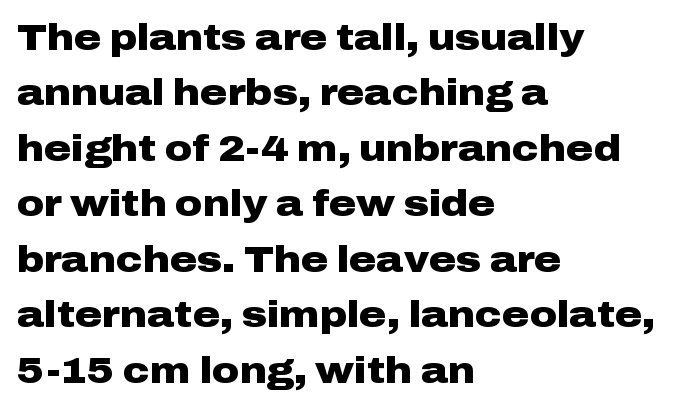
The image shows 37 px heavy, wide sans-serif type, upright; set left-aligned, normal line spacing (1.5x), normal letter spacing, not underlined; low stroke contrast and a medium x-height.
